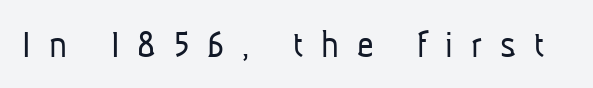
{"serif": "no", "bold": "no", "weight": "light", "width": "condensed", "stroke_contrast": "low", "x_height": "medium", "monospaced": "no", "underline": "no", "letter_spacing": "wide", "letter_spacing_em": 0.44, "glyph_px": 41}
